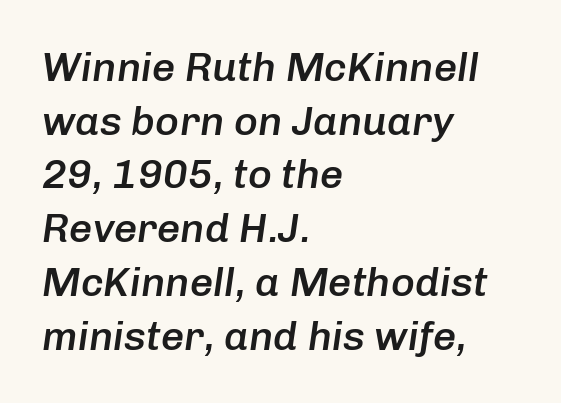
The image shows 41 px semibold type, italic (leaning right); set left-aligned, normal line spacing (1.31x), normal letter spacing, not underlined; low stroke contrast and a medium x-height.
